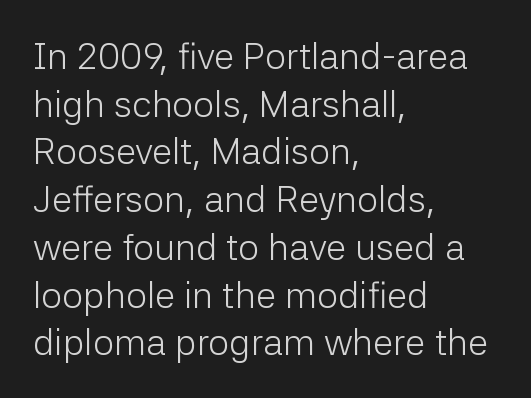
The letters advance in unequal steps, a hallmark of proportional type. Posture: straight, roman, zero tilt. This block has exactly the height ordinary leading produces. Left-aligned paragraph, ragged on the right. To sum up the face: it is a sans, with no serifs.
